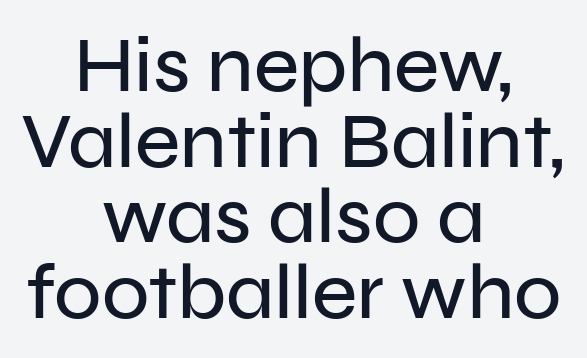
{"serif": "no", "italic": "no", "width": "normal", "stroke_contrast": "low", "x_height": "medium", "monospaced": "no", "underline": "no", "align": "center", "line_spacing": "tight", "line_spacing_ratio": 0.97, "letter_spacing": "normal", "letter_spacing_em": 0.0, "glyph_px": 78}
